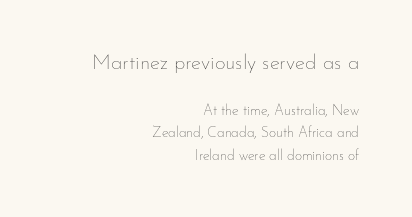
{"italic": "no", "bold": "no", "underline": "no", "align": "right", "line_spacing": "normal", "line_spacing_ratio": 1.61, "letter_spacing": "normal", "letter_spacing_em": 0.0, "larger_block": "first", "size_ratio": 1.5, "glyph_px": 21}
